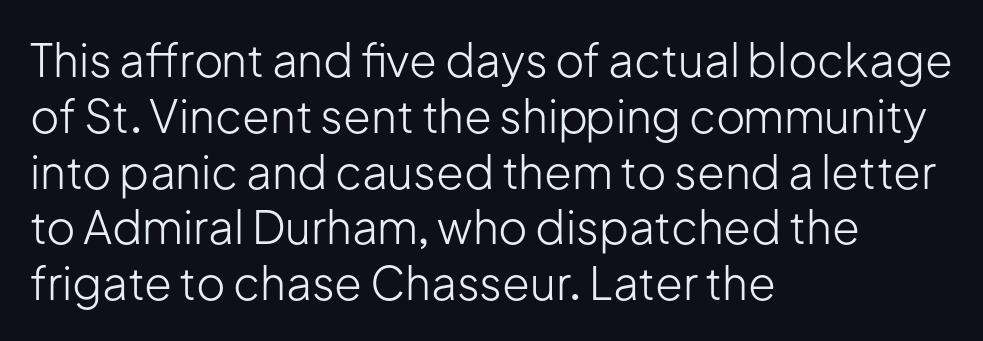
Each letter keeps its own natural width here, so spacing adapts to shape. It's the straight-up-and-down kind of type. The horizontal fit of the characters is conventional and even. One-word summary of the alignment: left. Stems and bowls with no extra thickness — not bold. The baseline area is clear.
